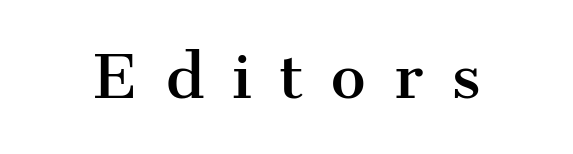
The image shows 59 px serif type, upright; set unusually wide letter spacing (+0.47 em), not underlined; medium stroke contrast and a medium x-height.
